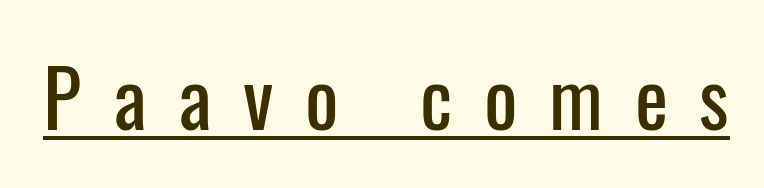
The image shows 79 px condensed sans-serif type, upright; set unusually wide letter spacing (+0.4 em), underlined; low stroke contrast and a medium x-height.
